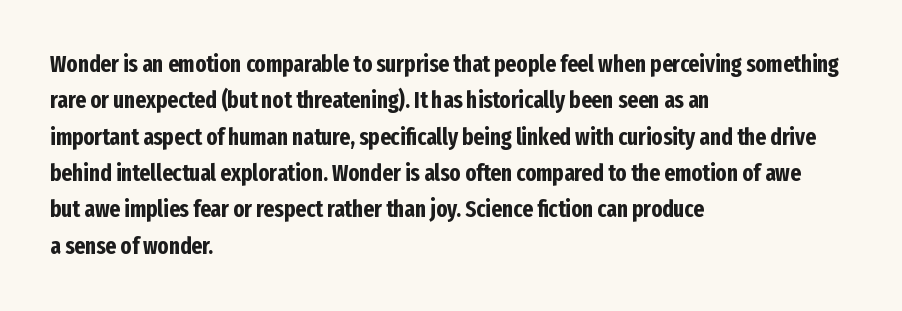
The text block is weighted toward the left margin, trailing off unevenly rightward. These lines carry a lot of weight — the face is fully bold. The letters stand upright; this is a roman face. Each row of text sits above clean, open space. This rendering leaves character spacing at its baseline value.
